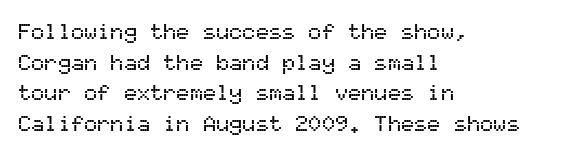
{"italic": "no", "underline": "no", "align": "left", "line_spacing": "normal", "line_spacing_ratio": 1.39, "letter_spacing": "normal", "letter_spacing_em": 0.0, "glyph_px": 22}
